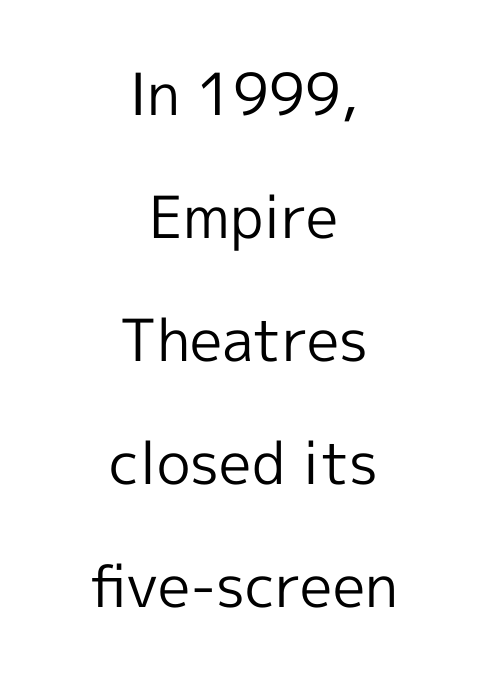
The image shows 58 px regular-weight sans-serif type, upright; set centered, loose line spacing (2.12x), normal letter spacing, not underlined; a medium x-height.
